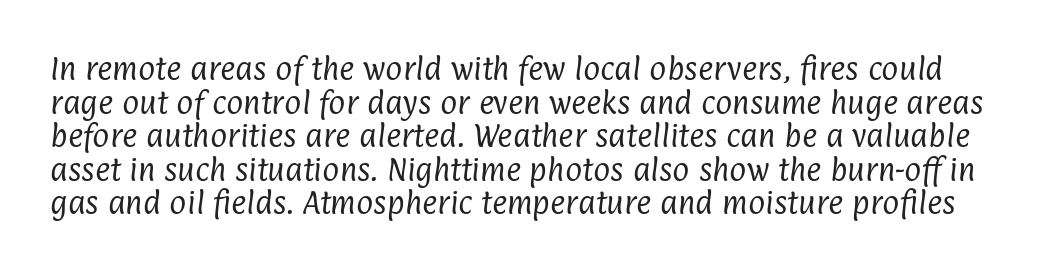
{"bold": "no", "underline": "no", "line_spacing": "normal", "line_spacing_ratio": 1.29, "letter_spacing": "normal", "letter_spacing_em": 0.0, "glyph_px": 26}
